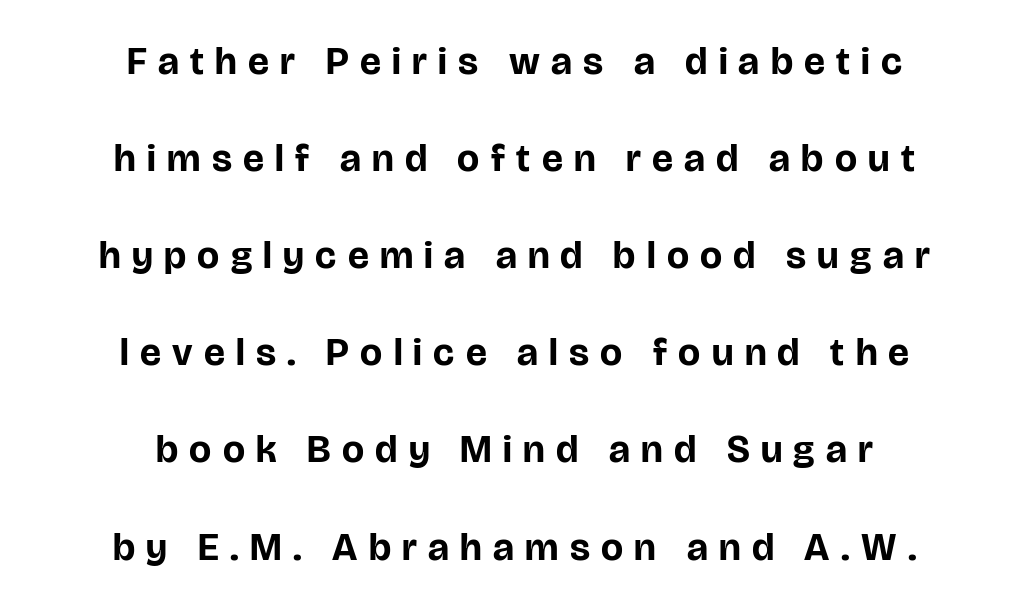
Q: Is the text bold? A: Yes.
Q: Is the text italic (slanted)? A: No, it is upright.
Q: Is the typeface a serif or a sans-serif typeface? A: Sans-serif.
Q: Is the text underlined? A: No.
Q: How is the paragraph aligned? A: Centered.
Q: Is the spacing between letters normal or unusually wide? A: Unusually wide.
Q: Is the spacing between lines tight, normal or loose? A: Loose.
Q: Width (condensed, normal, or wide)? A: Normal.
Q: Stroke contrast? A: Low.
Q: x-height? A: Large.
Q: Monospaced? A: No.
